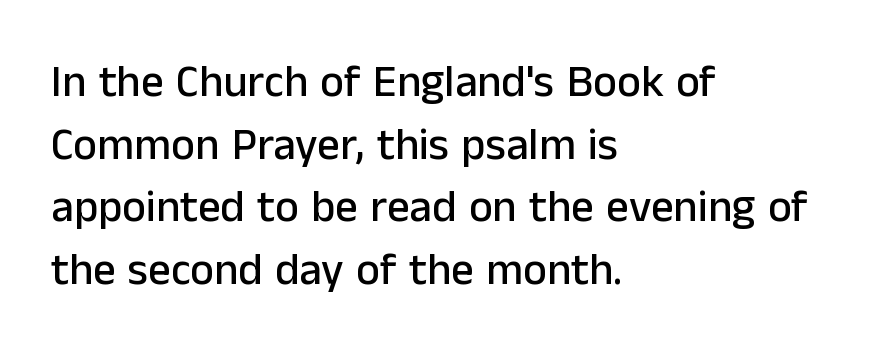
Q: Is the text italic (slanted)? A: No, it is upright.
Q: Is the typeface a serif or a sans-serif typeface? A: Sans-serif.
Q: Is the text underlined? A: No.
Q: How is the paragraph aligned? A: Left-aligned.
Q: Is the spacing between letters normal or unusually wide? A: Normal.
Q: Is the spacing between lines tight, normal or loose? A: Normal.
Q: Width (condensed, normal, or wide)? A: Normal.
Q: Stroke contrast? A: Low.
Q: x-height? A: Medium.
Q: Monospaced? A: No.
